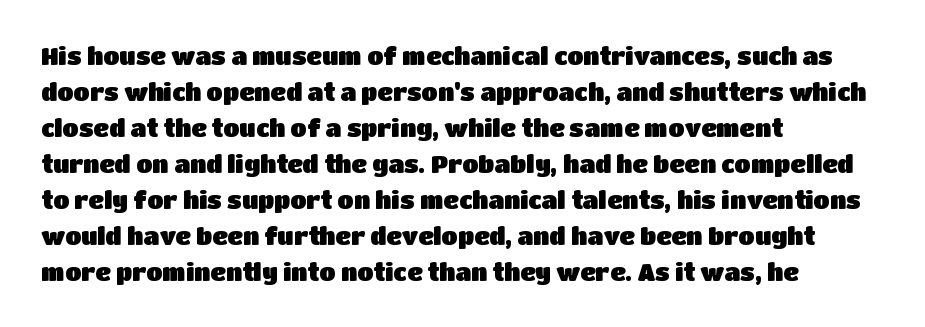
{"italic": "no", "underline": "no", "align": "left", "line_spacing": "normal", "line_spacing_ratio": 1.5, "letter_spacing": "normal", "letter_spacing_em": 0.0, "glyph_px": 24}
